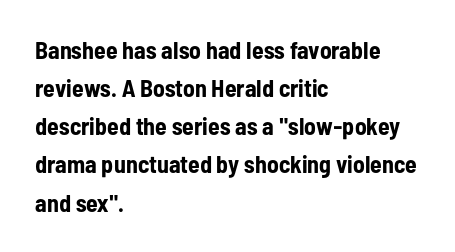
Any mark beneath the type? The region is blank. The letters stand upright; this is a roman face. The type is set solid horizontally, with unmodified tracking. Which margin do the lines hug? The left one — the right edge is uneven. The rendering uses a bold face; every stroke is thick and dark.
